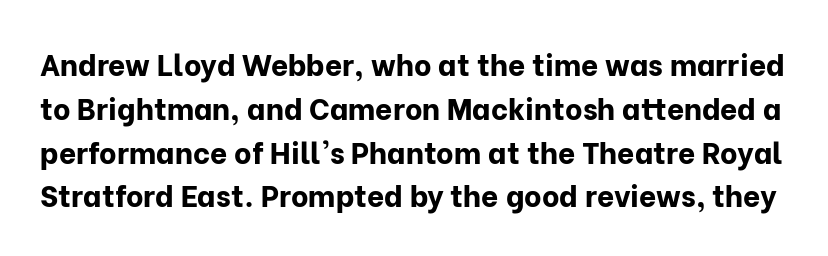
The image shows 30 px bold sans-serif type, upright; set normal line spacing (1.46x), normal letter spacing, not underlined; low stroke contrast and a medium x-height.
